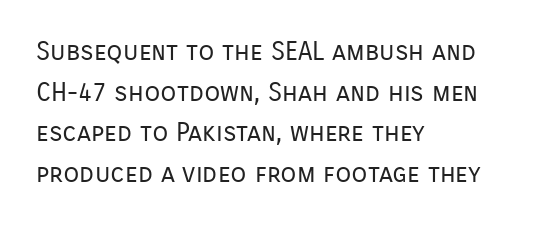
The image shows 26 px text type, upright; set left-aligned, normal line spacing (1.56x), normal letter spacing, not underlined.
